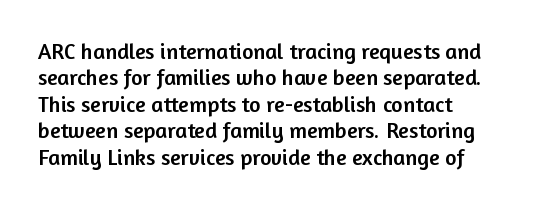
The image shows 22 px text type, upright; set left-aligned, line spacing 1.2x, normal letter spacing, not underlined.
